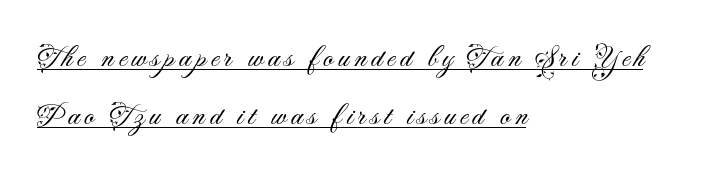
A student would call this left alignment; a typographer would say flush left, rag right. The face looks like a standard text weight, possibly lighter. Classification — sans serif. The sample's only ornament is a line tracing under the words. The passage shown is typed in a proportional face where columns would drift.
